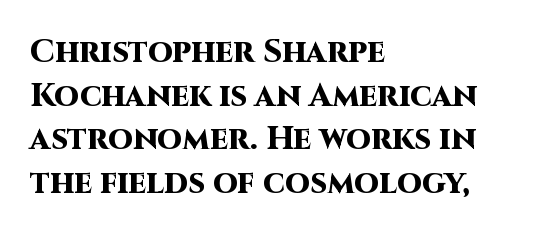
Q: Is the text bold? A: Yes.
Q: Is the text italic (slanted)? A: No, it is upright.
Q: Is the typeface a serif or a sans-serif typeface? A: Sans-serif.
Q: Is the text underlined? A: No.
Q: How is the paragraph aligned? A: Left-aligned.
Q: Is the spacing between letters normal or unusually wide? A: Normal.
Q: Is the spacing between lines tight, normal or loose? A: Normal.
Q: Width (condensed, normal, or wide)? A: Normal.
Q: Stroke contrast? A: High.
Q: x-height? A: Large.
Q: Monospaced? A: No.
